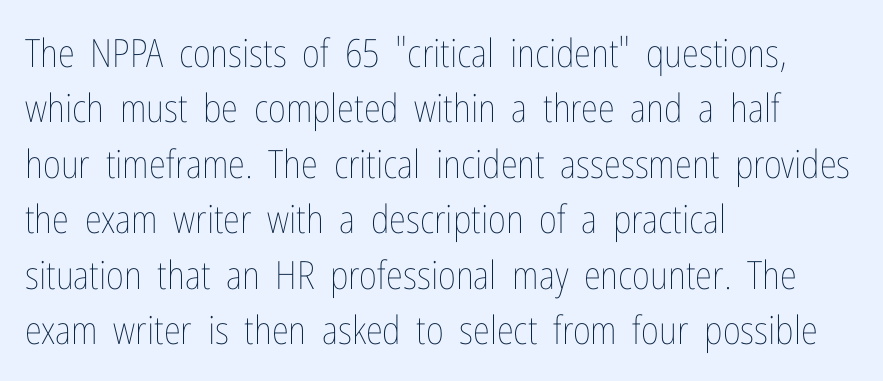
{"italic": "no", "bold": "no", "weight": "thin", "width": "condensed", "stroke_contrast": "low", "x_height": "medium", "monospaced": "no", "underline": "no", "align": "left", "line_spacing": "normal", "line_spacing_ratio": 1.42, "letter_spacing": "normal", "letter_spacing_em": 0.0, "glyph_px": 39}
